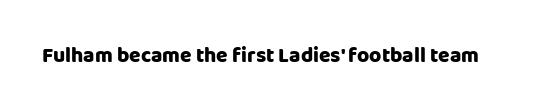
The image shows 21 px text type, upright; set normal letter spacing, not underlined.
